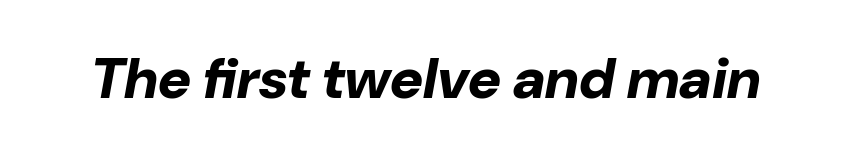
The image shows 57 px bold type, italic (leaning right); set normal letter spacing, not underlined; low stroke contrast and a medium x-height.
